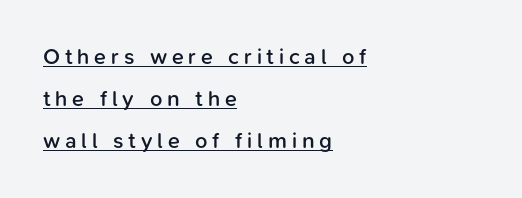
The image shows 22 px text type, upright; set left-aligned, loose line spacing (1.91x), unusually wide letter spacing (+0.22 em), underlined.
